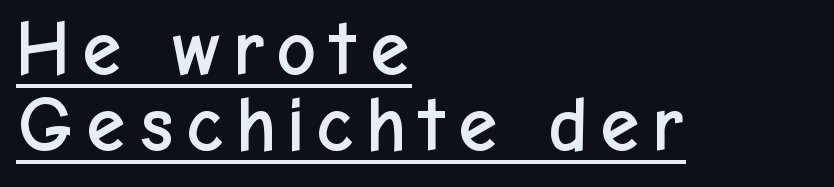
Q: Is the text italic (slanted)? A: No, it is upright.
Q: Is the typeface a serif or a sans-serif typeface? A: Sans-serif.
Q: Is the text underlined? A: Yes.
Q: How is the paragraph aligned? A: Left-aligned.
Q: Is the spacing between lines tight, normal or loose? A: Tight.
Q: Width (condensed, normal, or wide)? A: Normal.
Q: Stroke contrast? A: Low.
Q: x-height? A: Medium.
Q: Monospaced? A: No.
